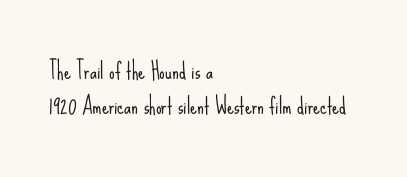
The image shows 22 px text type, upright; set left-aligned, normal line spacing (1.57x), normal letter spacing, not underlined.
